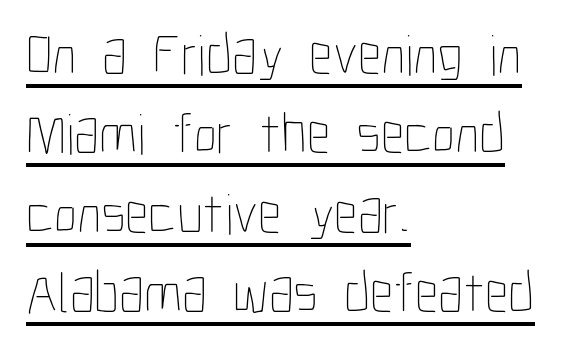
Heaviness? Minimal to ordinary, like unemphasized prose. Here the designer chose a conventional face with non-uniform glyph widths. The lines are quadded left. Successive baselines arrive at the customary interval. Glyph-to-glyph distance matches everyday printed text.
